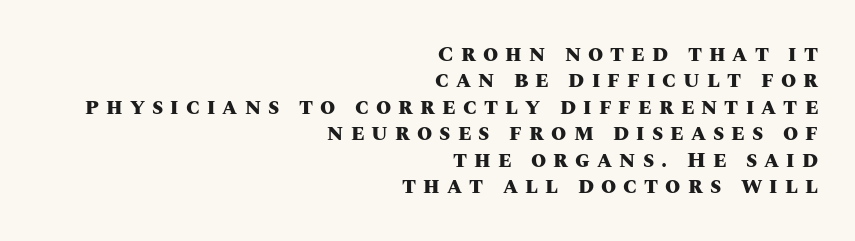
Q: Is the text bold? A: Yes.
Q: Is the text italic (slanted)? A: No, it is upright.
Q: Is the text underlined? A: No.
Q: How is the paragraph aligned? A: Right-aligned.
Q: Is the spacing between letters normal or unusually wide? A: Unusually wide.
